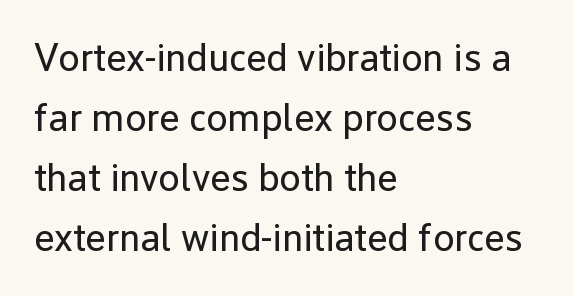
Q: Is the text bold? A: No.
Q: Is the text italic (slanted)? A: No, it is upright.
Q: Is the typeface a serif or a sans-serif typeface? A: Sans-serif.
Q: Is the text underlined? A: No.
Q: How is the paragraph aligned? A: Left-aligned.
Q: Is the spacing between letters normal or unusually wide? A: Normal.
Q: Is the spacing between lines tight, normal or loose? A: Normal.
Q: Width (condensed, normal, or wide)? A: Normal.
Q: Stroke contrast? A: Low.
Q: x-height? A: Medium.
Q: Monospaced? A: No.
